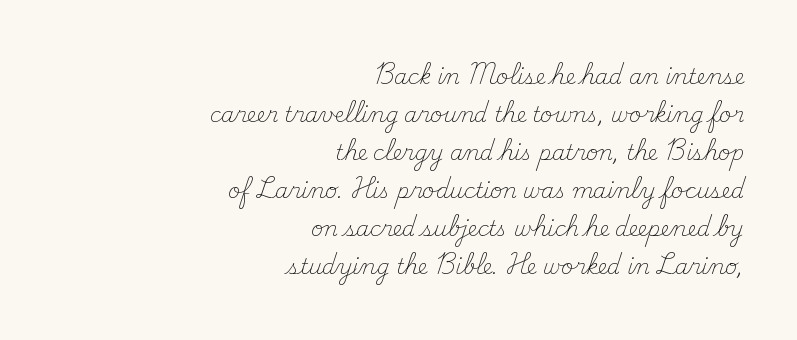
Short note: letters normally spaced. Right-aligned paragraph, ragged on the left. Caption: face not bold, strokes unweighted. Descender tails drop into unmarked territory.
